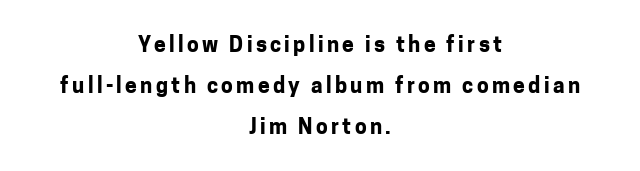
Lines of text with bare space underneath. Does the leading feel generous? Absolutely, it's lavish. The lettering holds an erect, upright posture throughout. Reading down the block, each line starts at a different indent, mirrored at its end. Typographic density is high because the face is bold.
